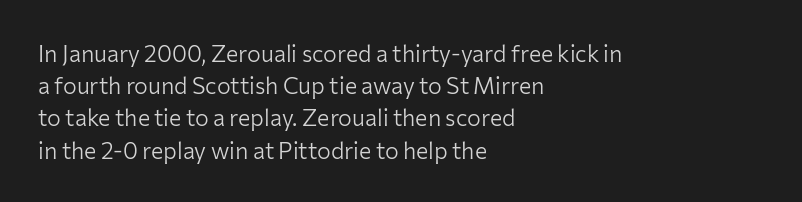
Q: Is the text bold? A: No.
Q: Is the text italic (slanted)? A: No, it is upright.
Q: Is the text underlined? A: No.
Q: How is the paragraph aligned? A: Left-aligned.
Q: Is the spacing between letters normal or unusually wide? A: Normal.
Q: Is the spacing between lines tight, normal or loose? A: Normal.
